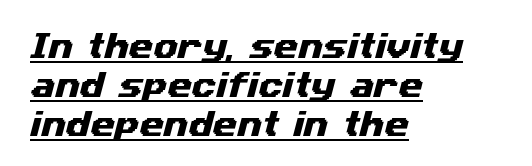
Q: Is the typeface a serif or a sans-serif typeface? A: Sans-serif.
Q: Is the text underlined? A: Yes.
Q: How is the paragraph aligned? A: Left-aligned.
Q: Is the spacing between letters normal or unusually wide? A: Normal.
Q: Is the spacing between lines tight, normal or loose? A: Normal.
Q: Width (condensed, normal, or wide)? A: Wide.
Q: Stroke contrast? A: Medium.
Q: x-height? A: Medium.
Q: Monospaced? A: No.
